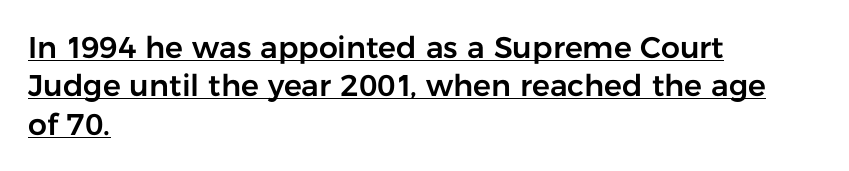
{"serif": "no", "italic": "no", "width": "normal", "stroke_contrast": "low", "x_height": "medium", "monospaced": "no", "underline": "yes", "align": "left", "line_spacing": "normal", "line_spacing_ratio": 1.28, "letter_spacing": "normal", "letter_spacing_em": 0.0, "glyph_px": 30}
